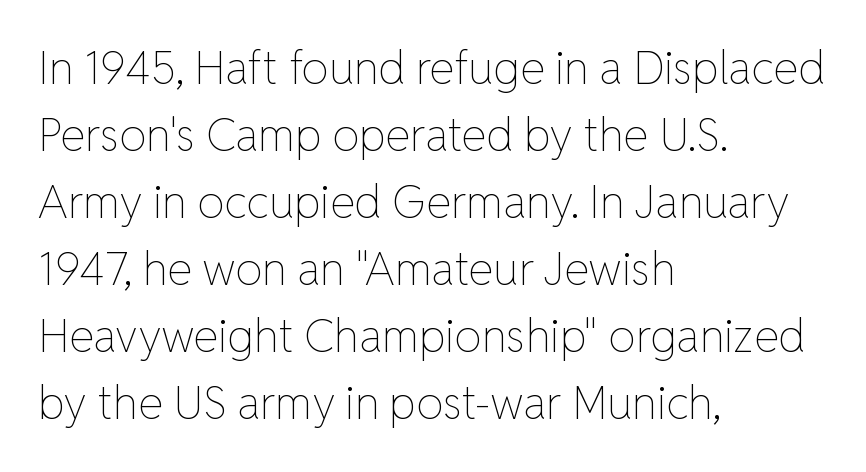
Q: Is the text bold? A: No.
Q: Is the text italic (slanted)? A: No, it is upright.
Q: Is the text underlined? A: No.
Q: How is the paragraph aligned? A: Left-aligned.
Q: Is the spacing between letters normal or unusually wide? A: Normal.
Q: Is the spacing between lines tight, normal or loose? A: Normal.
Q: Width (condensed, normal, or wide)? A: Normal.
Q: Stroke contrast? A: Low.
Q: x-height? A: Medium.
Q: Monospaced? A: No.
